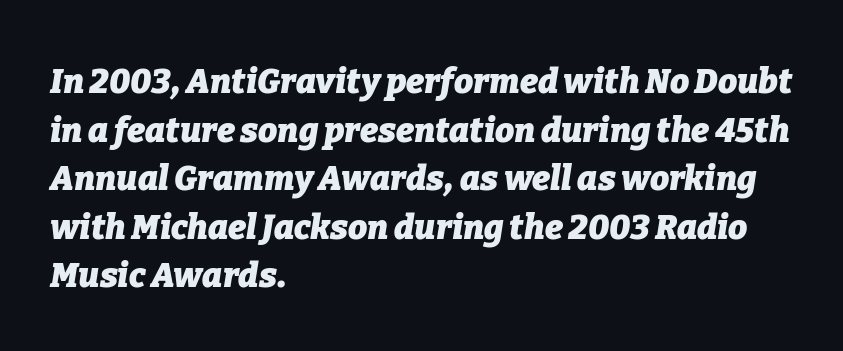
The image shows 34 px heavy type, italic (leaning right); set left-aligned, normal line spacing (1.43x), normal letter spacing, not underlined; low stroke contrast and a medium x-height.
